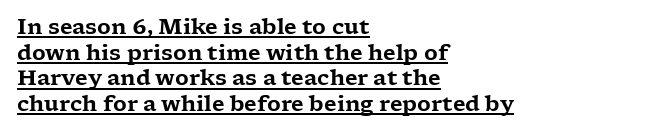
{"italic": "no", "underline": "yes", "align": "left", "line_spacing_ratio": 1.22, "letter_spacing": "normal", "letter_spacing_em": 0.0, "glyph_px": 21}
